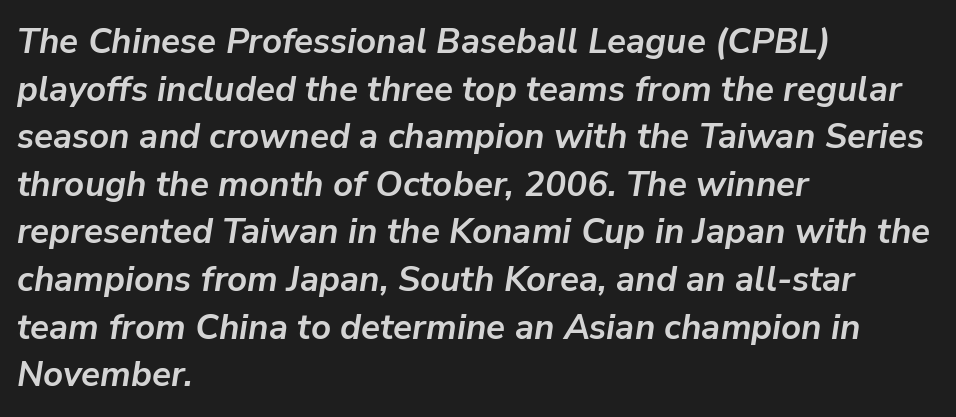
Nobody drew a line under any word here. Caption: standard tracking, unaltered. Tall strokes in this sample are angled rather than plumb. Strokes here are thick enough to call this a true bold.
